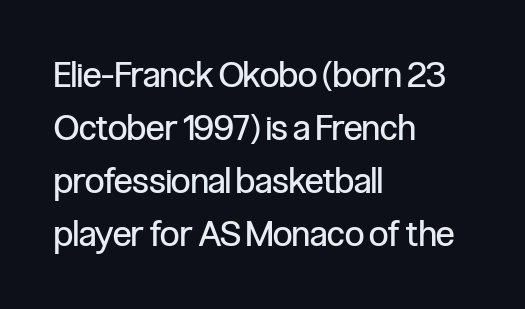
The image shows 35 px regular-weight, condensed sans-serif type, upright; set left-aligned, normal line spacing (1.51x), normal letter spacing, not underlined; low stroke contrast and a medium x-height.
